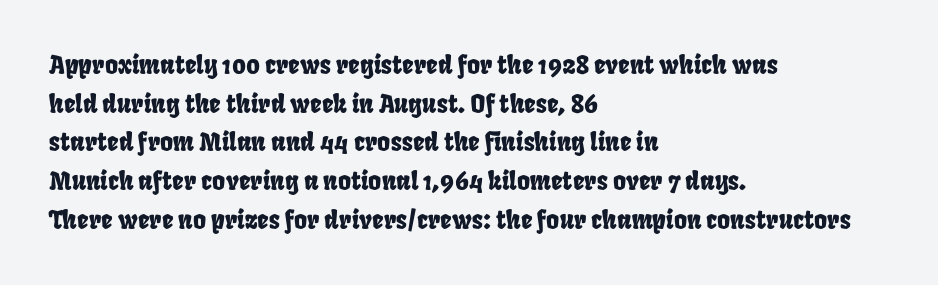
The image shows 25 px text type; set left-aligned, normal line spacing (1.55x), normal letter spacing, not underlined.
